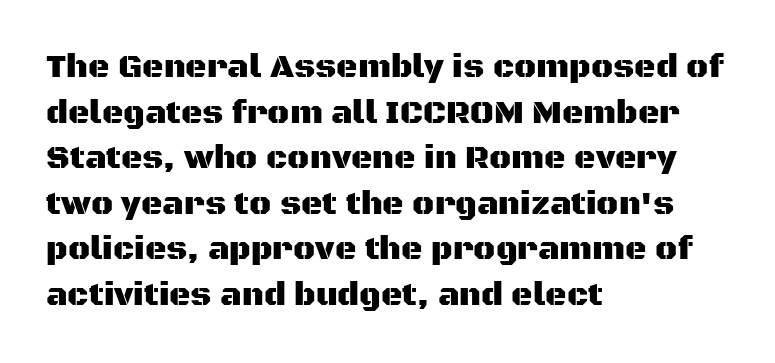
{"serif": "no", "italic": "no", "width": "normal", "stroke_contrast": "medium", "x_height": "large", "monospaced": "no", "underline": "no", "align": "left", "line_spacing": "normal", "line_spacing_ratio": 1.38, "letter_spacing": "normal", "letter_spacing_em": 0.0, "glyph_px": 33}
